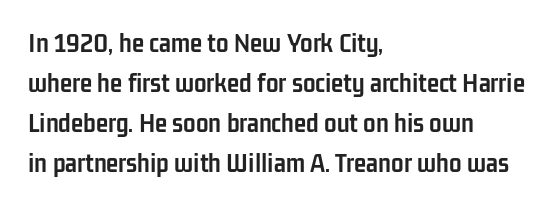
In terms of posture, this sample is upright. Pretty heavy lettering here — definitely bold. Spacing between characters is what you'd get straight out of the box. Spacing verdict: proportional, widths tailored to each character.
